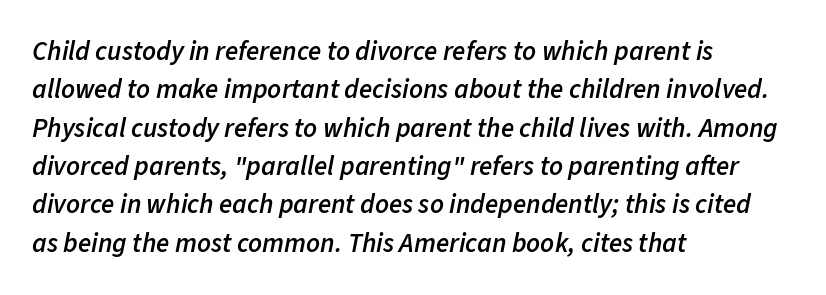
{"italic": "yes", "lean": "right", "slant_degrees": 11, "bold": "semi", "underline": "no", "align": "left", "line_spacing": "normal", "line_spacing_ratio": 1.42, "letter_spacing": "normal", "letter_spacing_em": 0.0, "glyph_px": 27}
